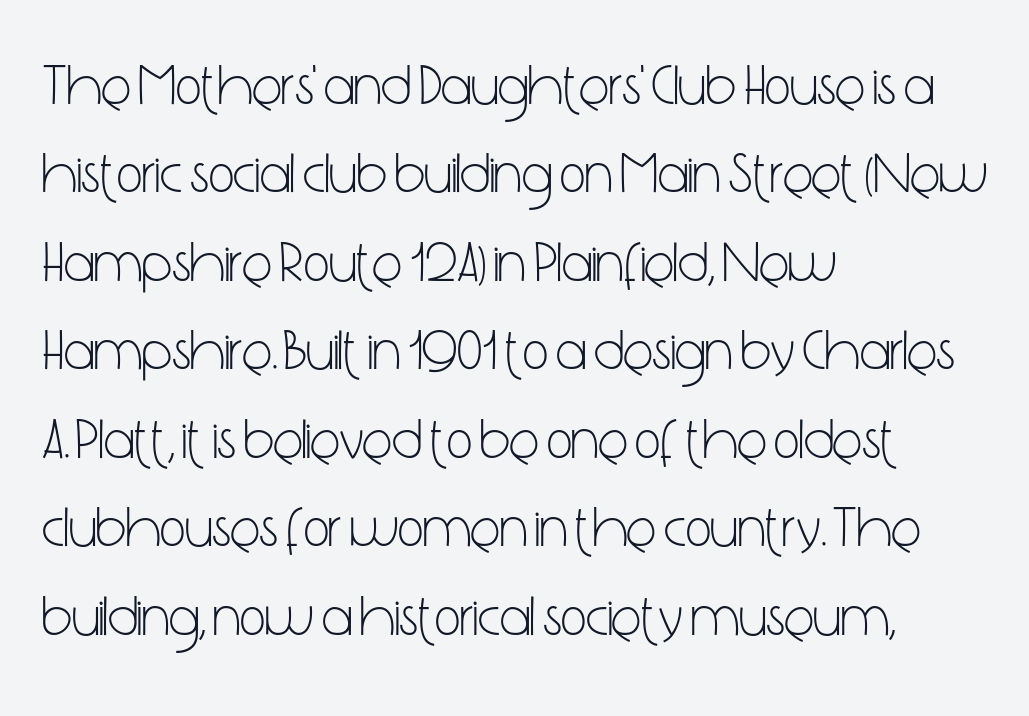
The image shows 56 px light, condensed sans-serif type, upright; set left-aligned, normal line spacing (1.58x), normal letter spacing, not underlined; low stroke contrast and a medium x-height.
